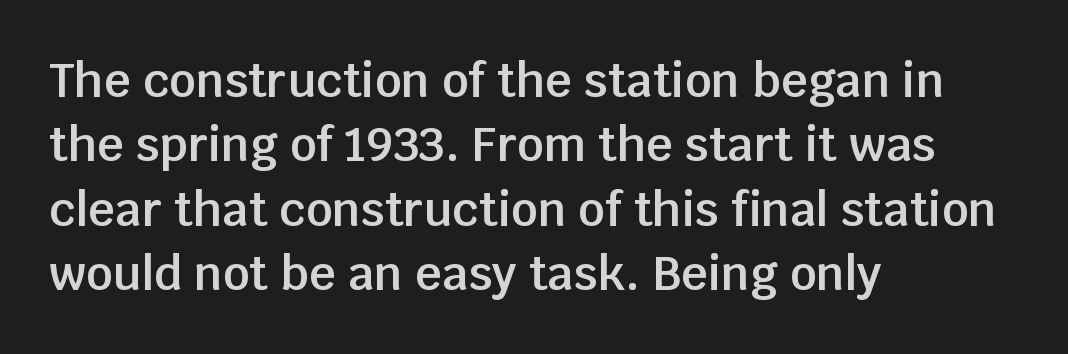
The image shows 47 px semibold sans-serif type, upright; set left-aligned, normal line spacing (1.37x), normal letter spacing, not underlined; low stroke contrast and a large x-height.
